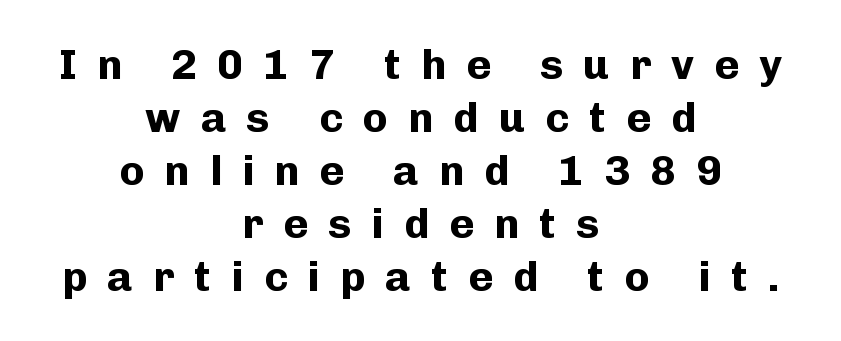
The image shows 42 px bold sans-serif type, upright; set centered, normal line spacing (1.26x), unusually wide letter spacing (+0.48 em), not underlined; low stroke contrast and a medium x-height.
